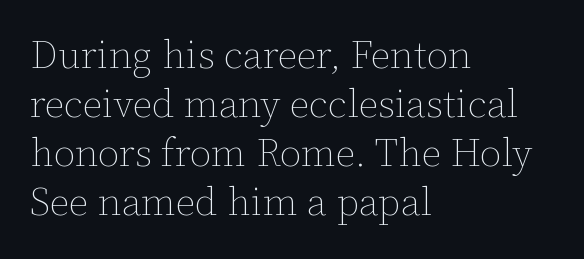
Nothing heavy about these letters — not bold at all. A typesetter would mark this as roman, not italic. Quick note: interline space is typical. Varying glyph widths throughout — classic text-font behaviour. Letter spacing: default.
